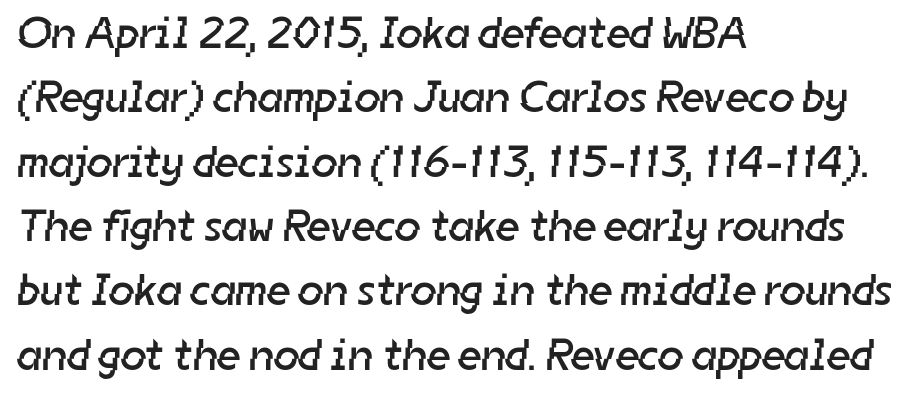
{"serif": "no", "bold": "no", "weight": "regular", "width": "normal", "stroke_contrast": "low", "x_height": "medium", "monospaced": "no", "underline": "no", "align": "left", "line_spacing": "normal", "line_spacing_ratio": 1.43, "letter_spacing": "normal", "letter_spacing_em": 0.0, "glyph_px": 45}
